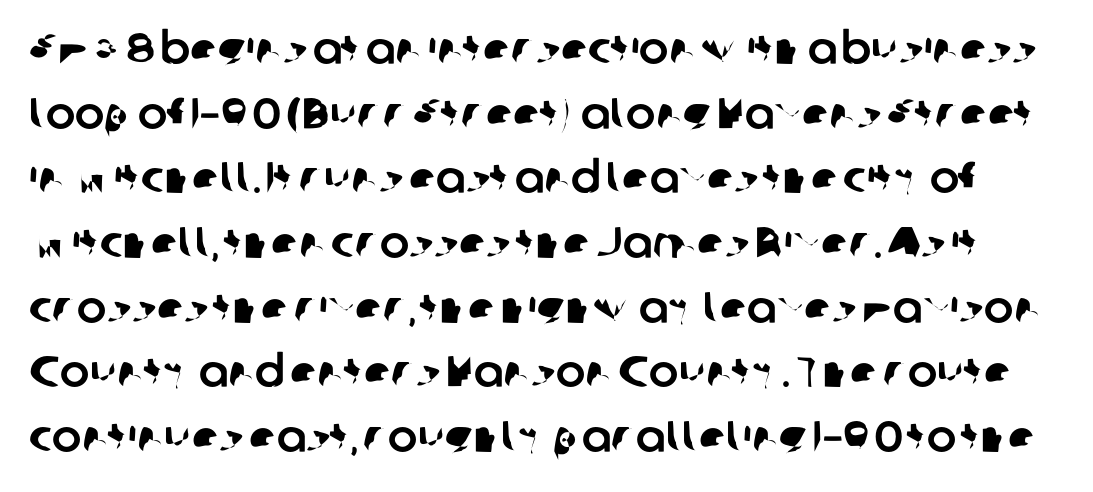
Q: Is the typeface a serif or a sans-serif typeface? A: Sans-serif.
Q: Is the text underlined? A: No.
Q: Is the spacing between letters normal or unusually wide? A: Normal.
Q: Is the spacing between lines tight, normal or loose? A: Normal.
Q: Width (condensed, normal, or wide)? A: Normal.
Q: Stroke contrast? A: Low.
Q: x-height? A: Medium.
Q: Monospaced? A: No.
